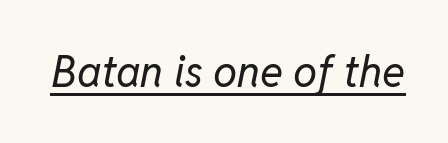
The image shows 43 px regular-weight type, italic (leaning right); set normal letter spacing, underlined; low stroke contrast and a medium x-height.
